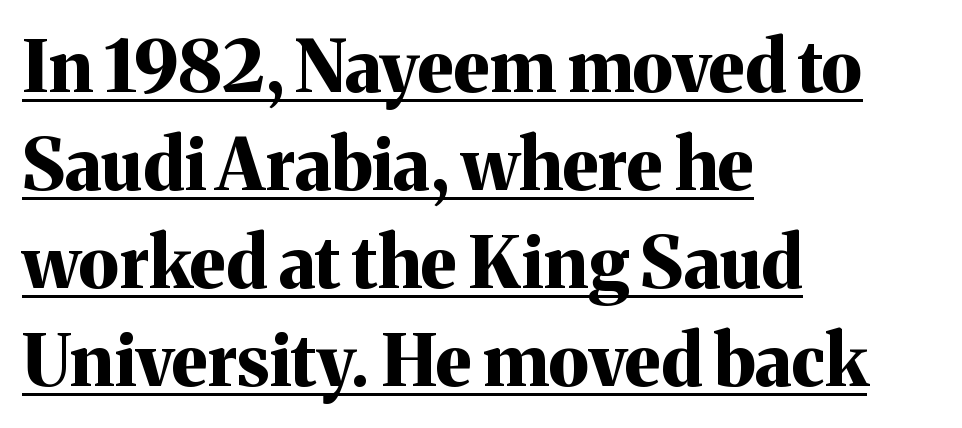
{"serif": "yes", "italic": "no", "bold": "yes", "weight": "bold", "width": "normal", "stroke_contrast": "medium", "x_height": "medium", "monospaced": "no", "underline": "yes", "align": "left", "line_spacing": "normal", "line_spacing_ratio": 1.38, "letter_spacing": "normal", "letter_spacing_em": 0.0, "glyph_px": 71}
